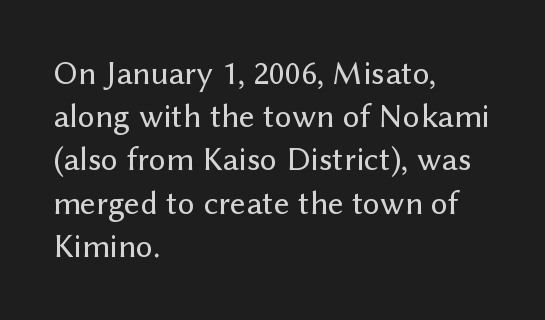
Leading: standard. A typesetter would call this proportional, since set widths differ per character. Just letters on the line, the space beneath them empty. In terms of letterspacing, this is plain default setting. Style check: upright. Are there feet on the stems? There aren't — it's a sans.
